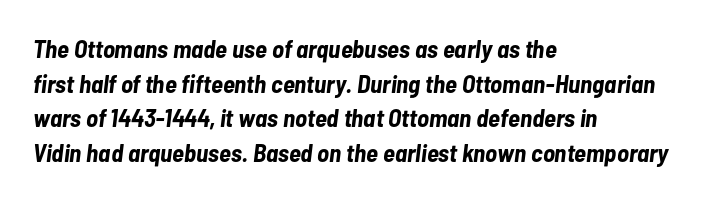
Q: Is the text bold? A: Yes.
Q: Is the text italic (slanted)? A: Yes, it leans right by about 7 degrees.
Q: Is the text underlined? A: No.
Q: How is the paragraph aligned? A: Left-aligned.
Q: Is the spacing between letters normal or unusually wide? A: Normal.
Q: Is the spacing between lines tight, normal or loose? A: Normal.
